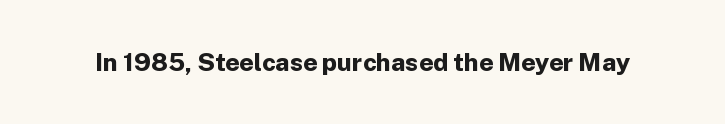
Q: Is the text bold? A: Yes.
Q: Is the text italic (slanted)? A: No, it is upright.
Q: Is the text underlined? A: No.
Q: Is the spacing between letters normal or unusually wide? A: Normal.
